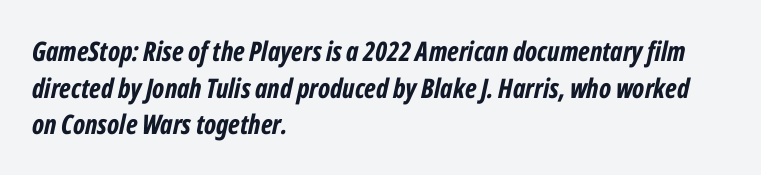
{"italic": "yes", "lean": "right", "slant_degrees": 12, "bold": "yes", "underline": "no", "align": "left", "line_spacing": "normal", "line_spacing_ratio": 1.36, "letter_spacing": "normal", "letter_spacing_em": 0.0, "glyph_px": 27}
